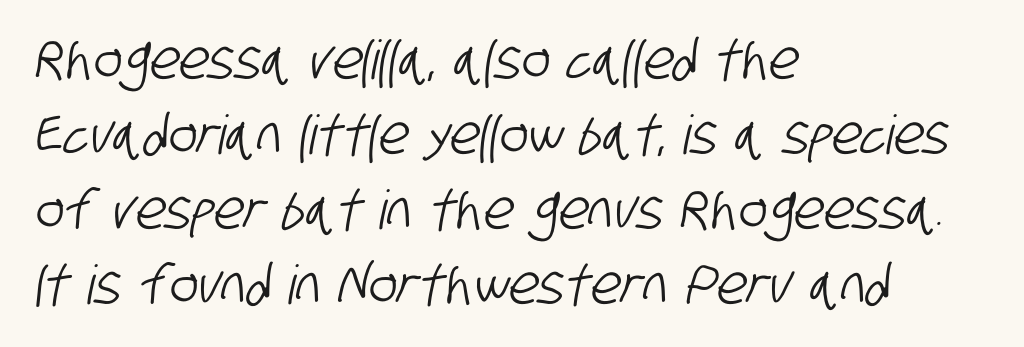
The image shows 54 px condensed sans-serif type; set left-aligned, normal line spacing (1.39x), normal letter spacing, not underlined; low stroke contrast and a large x-height.
